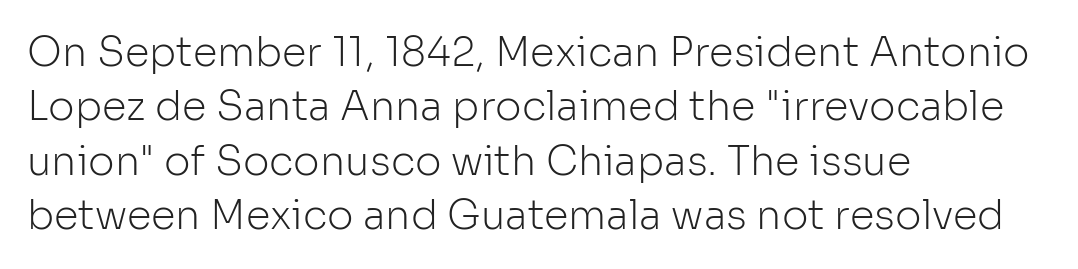
{"serif": "no", "italic": "no", "bold": "no", "weight": "light", "width": "normal", "stroke_contrast": "low", "x_height": "medium", "monospaced": "no", "underline": "no", "align": "left", "line_spacing": "normal", "line_spacing_ratio": 1.36, "letter_spacing": "normal", "letter_spacing_em": 0.0, "glyph_px": 40}
